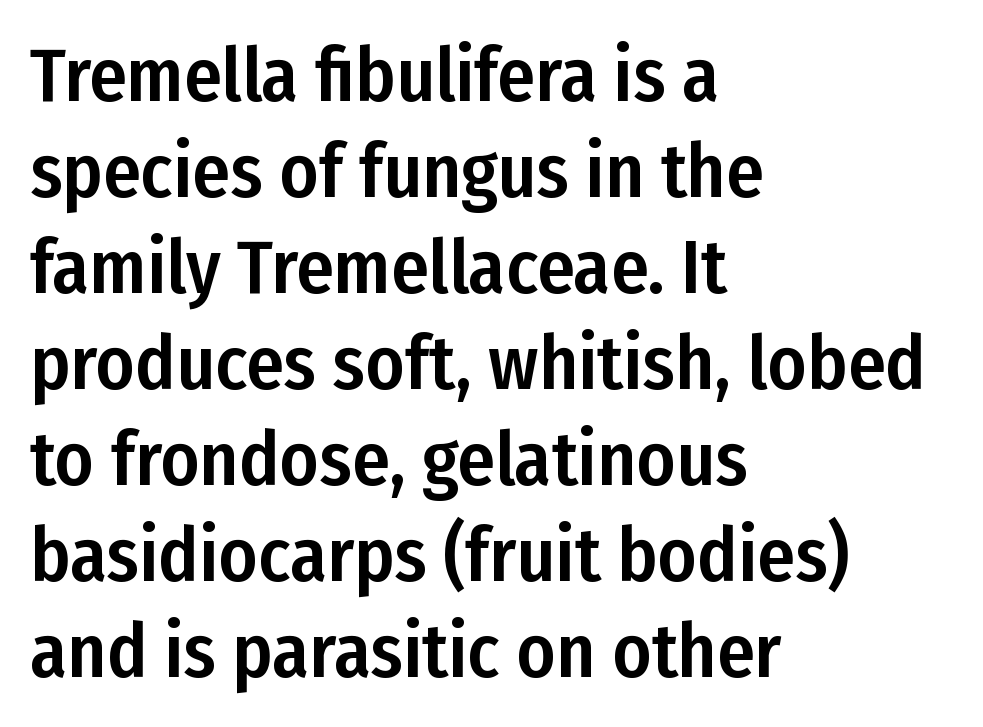
{"serif": "no", "italic": "no", "width": "condensed", "stroke_contrast": "low", "x_height": "medium", "monospaced": "no", "underline": "no", "align": "left", "line_spacing": "normal", "line_spacing_ratio": 1.28, "letter_spacing": "normal", "letter_spacing_em": 0.0, "glyph_px": 75}
